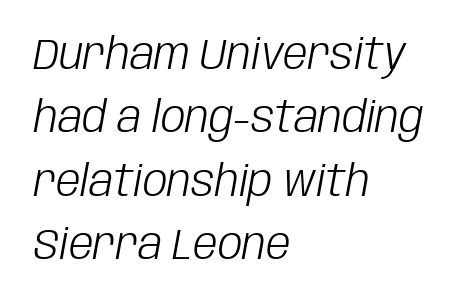
The image shows 44 px light, condensed type, italic (leaning right); set left-aligned, normal line spacing (1.44x), normal letter spacing, not underlined; low stroke contrast and a large x-height.
